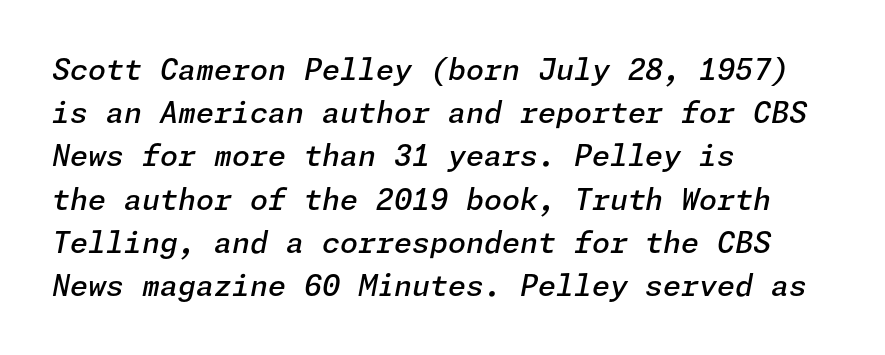
The image shows 29 px semibold type, italic (leaning right); set left-aligned, normal line spacing (1.49x), normal letter spacing, not underlined; low stroke contrast and a medium x-height.
